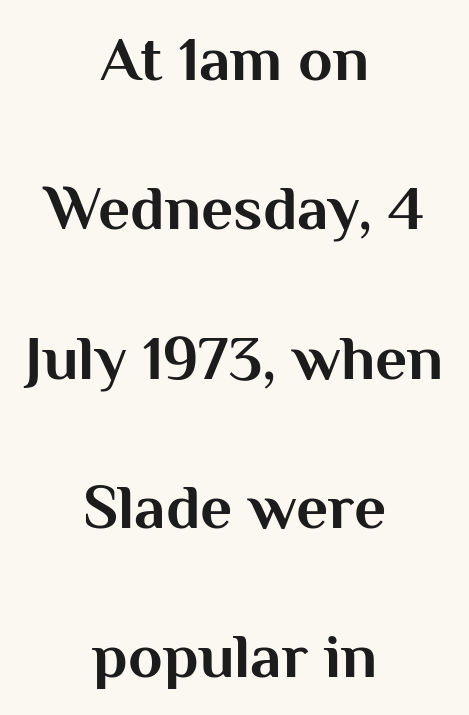
The image shows 63 px bold sans-serif type, upright; set centered, loose line spacing (2.37x), normal letter spacing, not underlined; medium stroke contrast and a medium x-height.
